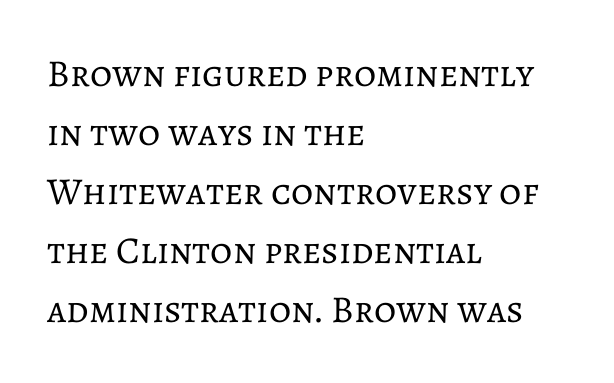
Q: Is the text bold? A: No.
Q: Is the text italic (slanted)? A: No, it is upright.
Q: Is the text underlined? A: No.
Q: How is the paragraph aligned? A: Left-aligned.
Q: Is the spacing between letters normal or unusually wide? A: Normal.
Q: Is the spacing between lines tight, normal or loose? A: Normal.
Q: Width (condensed, normal, or wide)? A: Normal.
Q: Stroke contrast? A: Low.
Q: x-height? A: Medium.
Q: Monospaced? A: No.
